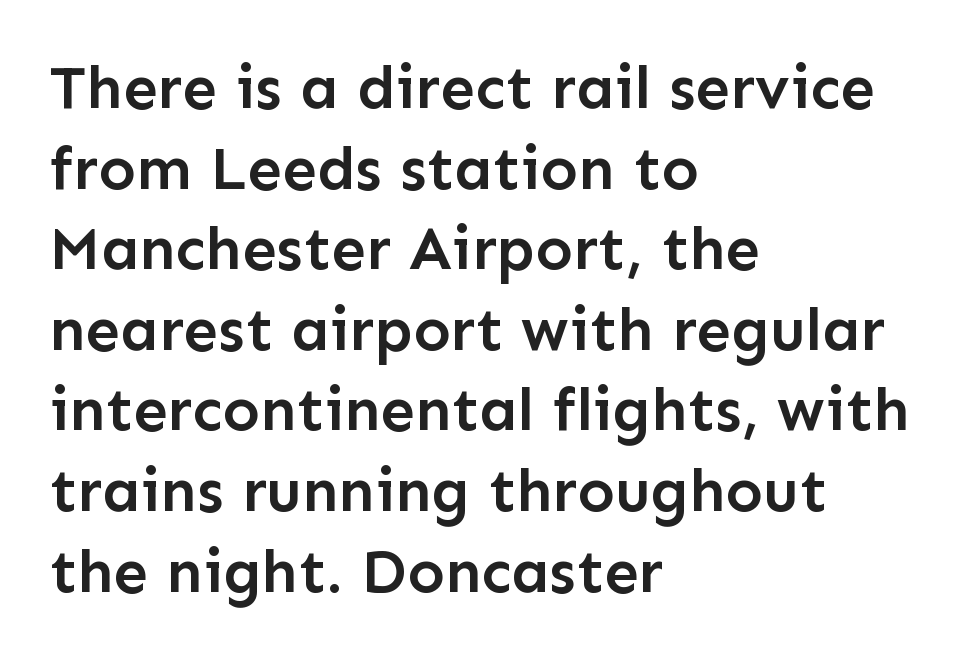
These words are printed semibold, heavier than regular yet not bold. The letters sit at their default tracking, neither squeezed nor spread. Observe the absence of serifs on each vertical stroke in this sample. A classic flush-left, rag-right setting is used for this passage. The strip under each line holds only bare page.
